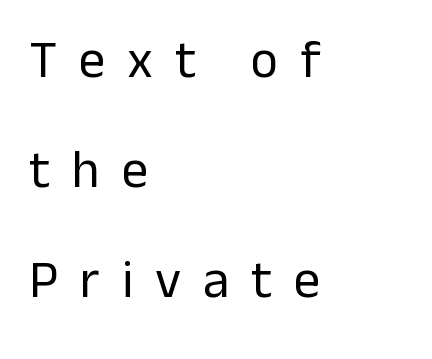
Does the copy run flush right? No — it runs flush left. These glyphs show unthickened strokes, regular width or finer. A typesetter would mark this as roman, not italic. This is sans-serif lettering, the kind often seen on screens and signage. The letters are spread apart with noticeably loose tracking.
